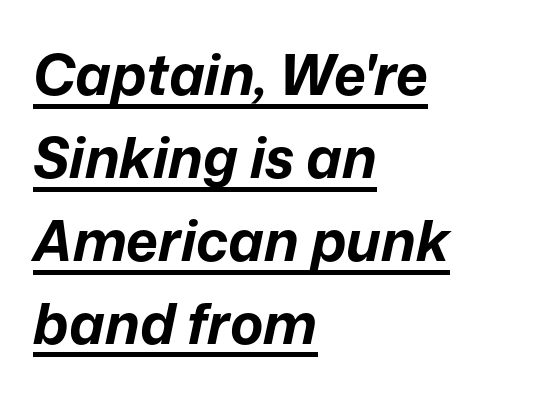
Horizontally, the lines are justified to the leading edge only. The rows are spaced the way most documents space them. There's an unmistakable incline to the writing here. The horizontal fit of the characters is conventional and even.
